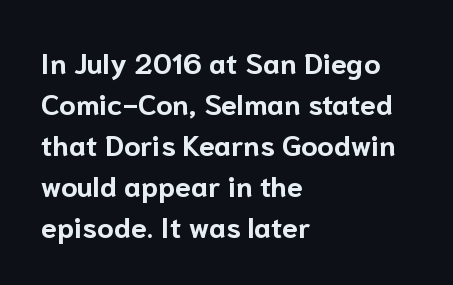
{"serif": "no", "italic": "no", "bold": "yes", "weight": "bold", "width": "normal", "stroke_contrast": "low", "x_height": "medium", "monospaced": "no", "underline": "no", "align": "left", "line_spacing": "normal", "line_spacing_ratio": 1.41, "letter_spacing": "normal", "letter_spacing_em": 0.0, "glyph_px": 29}
